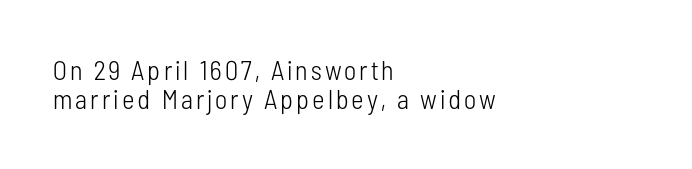
Q: Is the text bold? A: No.
Q: Is the text italic (slanted)? A: No, it is upright.
Q: Is the text underlined? A: No.
Q: How is the paragraph aligned? A: Left-aligned.
Q: Is the spacing between lines tight, normal or loose? A: Tight.
